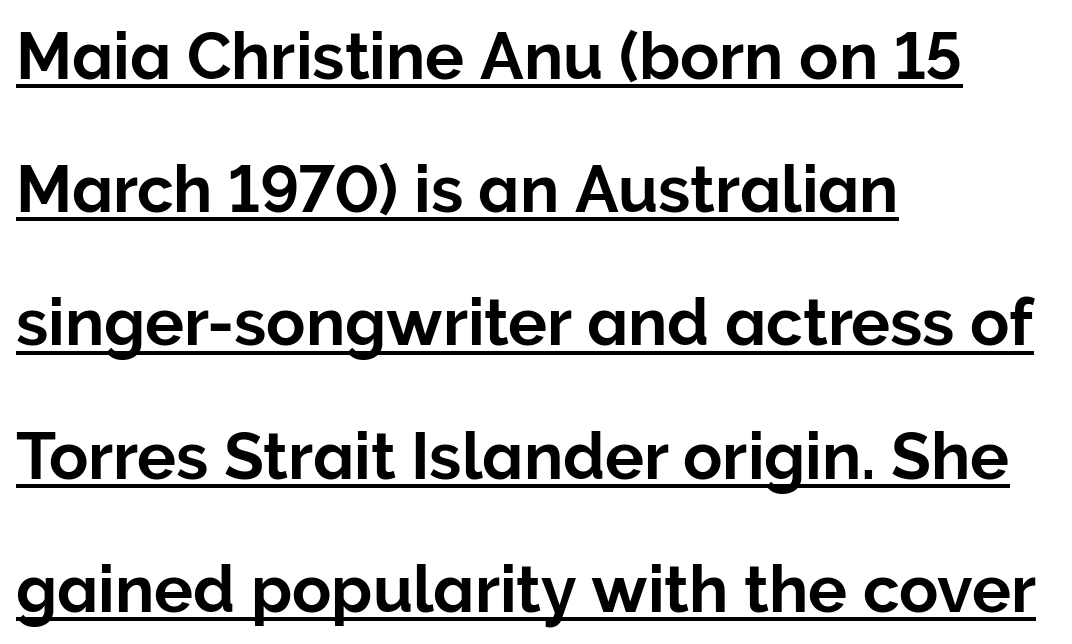
The image shows 65 px sans-serif type, upright; set left-aligned, loose line spacing (2.05x), normal letter spacing, underlined; low stroke contrast and a medium x-height.
